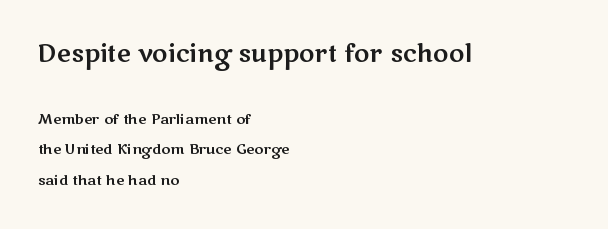
Is the block centered? No — it sits flush against the left margin. There is no visible air inserted between adjacent glyphs. Words float on clear page, feet unadorned. Posture: upright roman. Vertically, the passage feels expansive, rows floating well apart.
